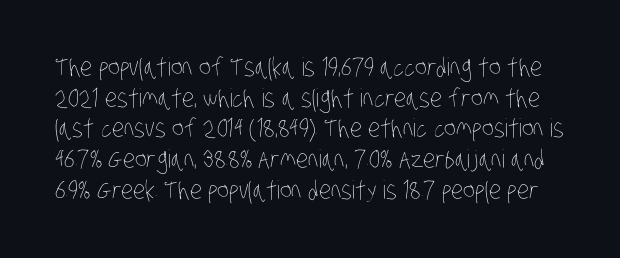
The foot of each line stays bare and open. Is the stroke heavy? The answer is a plain regular-or-lighter. Glyph-to-glyph distance matches everyday printed text.
